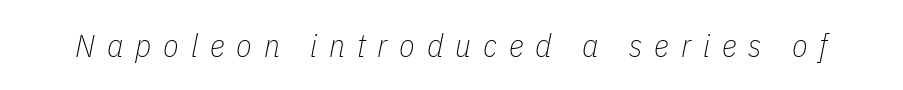
The image shows 32 px thin, condensed type, italic (leaning right); set unusually wide letter spacing (+0.37 em), not underlined; low stroke contrast and a medium x-height.
